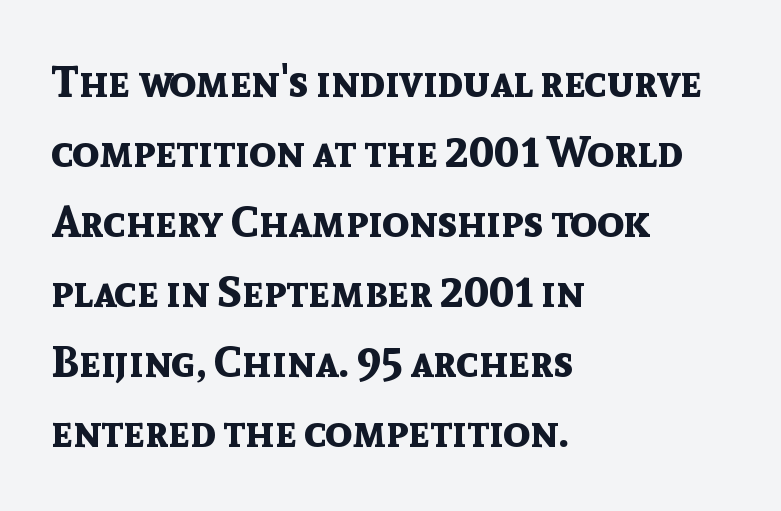
Horizontal alignment here is leftward, the default for most running prose. Do the characters align in a grid? No, the font is proportional. Unmarked baselines from the first word to the last. Spacing between characters is what you'd get straight out of the box.
